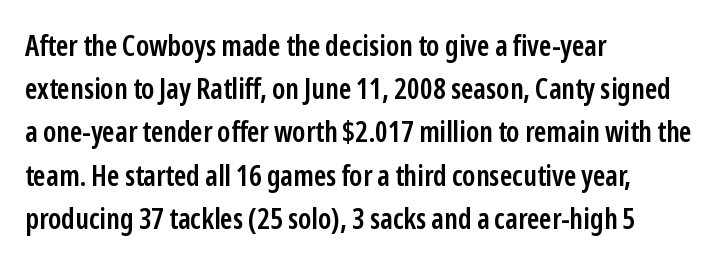
Q: Is the text bold? A: Semi-bold.
Q: Is the text italic (slanted)? A: No, it is upright.
Q: Is the typeface a serif or a sans-serif typeface? A: Sans-serif.
Q: Is the text underlined? A: No.
Q: How is the paragraph aligned? A: Left-aligned.
Q: Is the spacing between letters normal or unusually wide? A: Normal.
Q: Is the spacing between lines tight, normal or loose? A: Normal.
Q: Width (condensed, normal, or wide)? A: Condensed.
Q: Stroke contrast? A: Low.
Q: x-height? A: Medium.
Q: Monospaced? A: No.
